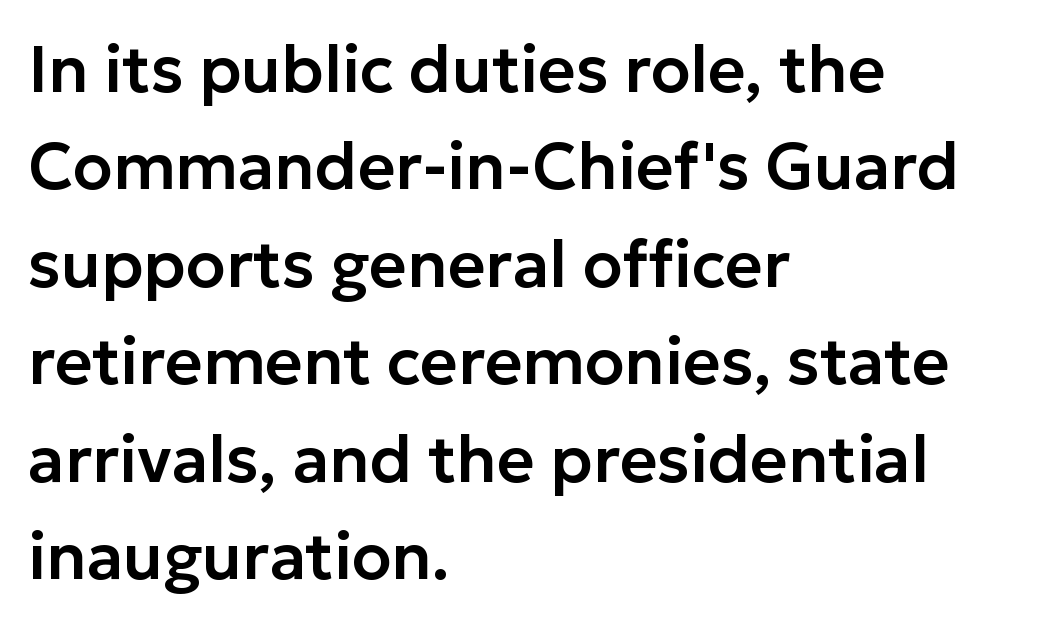
{"serif": "no", "italic": "no", "width": "normal", "stroke_contrast": "low", "x_height": "medium", "monospaced": "no", "underline": "no", "align": "left", "line_spacing": "normal", "line_spacing_ratio": 1.5, "letter_spacing": "normal", "letter_spacing_em": 0.0, "glyph_px": 65}
